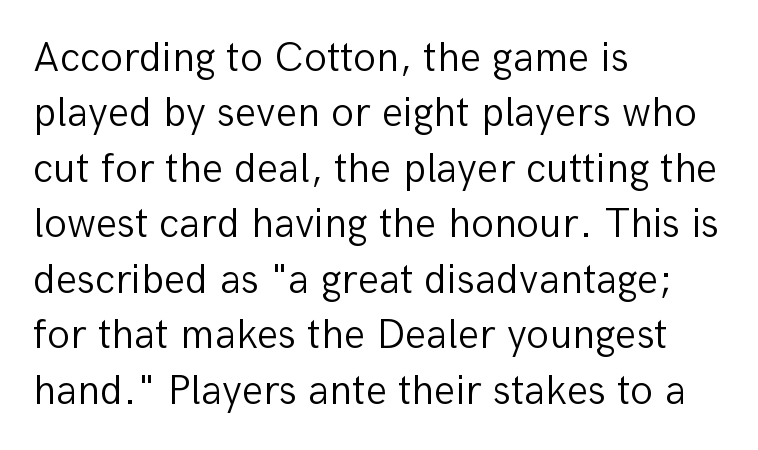
Q: Is the text bold? A: No.
Q: Is the text italic (slanted)? A: No, it is upright.
Q: Is the typeface a serif or a sans-serif typeface? A: Sans-serif.
Q: Is the text underlined? A: No.
Q: How is the paragraph aligned? A: Left-aligned.
Q: Is the spacing between letters normal or unusually wide? A: Normal.
Q: Is the spacing between lines tight, normal or loose? A: Normal.
Q: Width (condensed, normal, or wide)? A: Normal.
Q: Stroke contrast? A: Low.
Q: x-height? A: Medium.
Q: Monospaced? A: No.
